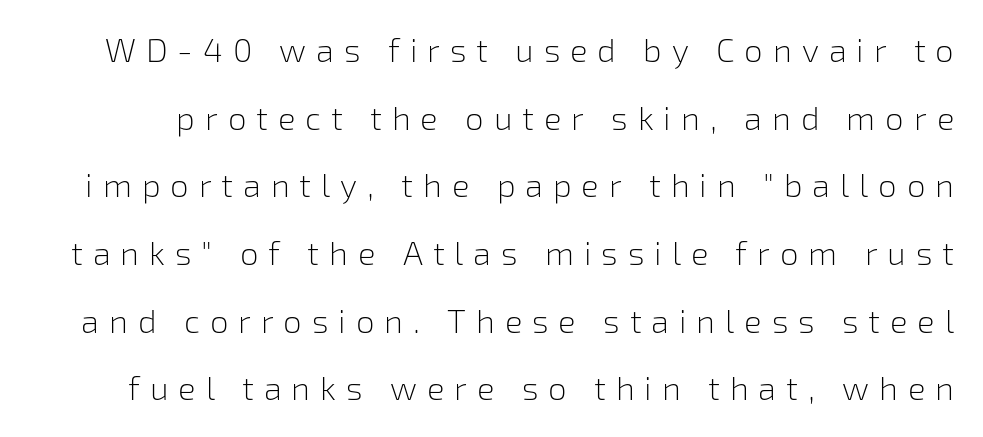
No extra ink here — the face is not bold. Each letter keeps its own natural width here, so spacing adapts to shape. These lines have a slow, spaced-out rhythm from letter to letter. Unlike italic type, these characters show no tilt at all.
